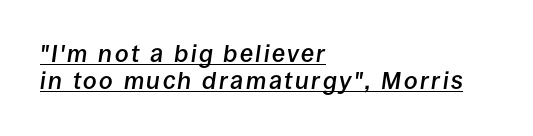
The image shows 24 px text type, italic (leaning right); set left-aligned, tight line spacing (1.13x), underlined.
